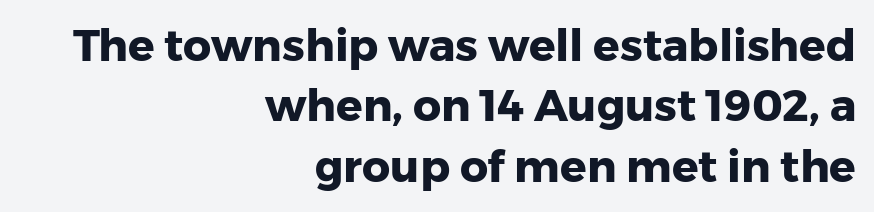
The image shows 44 px heavy sans-serif type, upright; set right-aligned, normal line spacing (1.37x), normal letter spacing, not underlined; low stroke contrast and a medium x-height.
